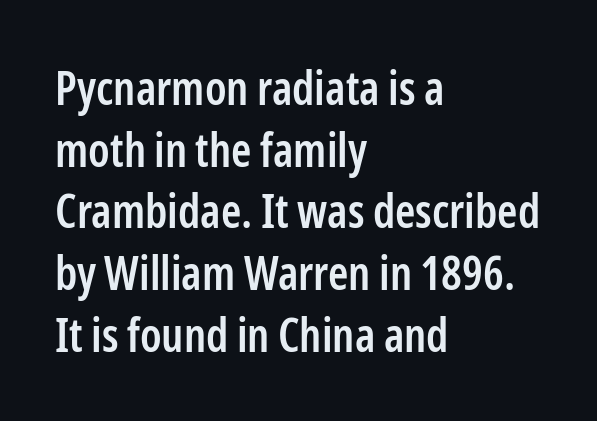
{"serif": "no", "italic": "no", "bold": "semi", "weight": "semibold", "width": "condensed", "stroke_contrast": "low", "x_height": "medium", "monospaced": "no", "underline": "no", "align": "left", "line_spacing": "normal", "line_spacing_ratio": 1.34, "letter_spacing": "normal", "letter_spacing_em": 0.0, "glyph_px": 46}
